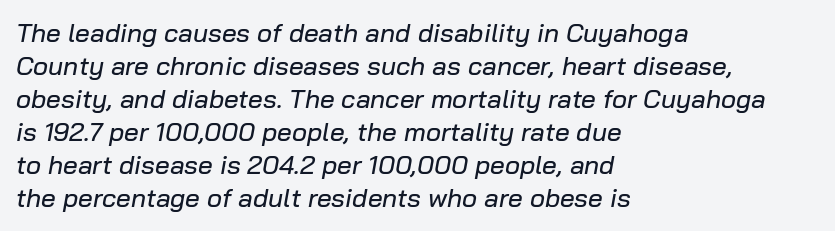
The image shows 26 px text type, italic (leaning right); set left-aligned, normal line spacing (1.27x), normal letter spacing, not underlined.
